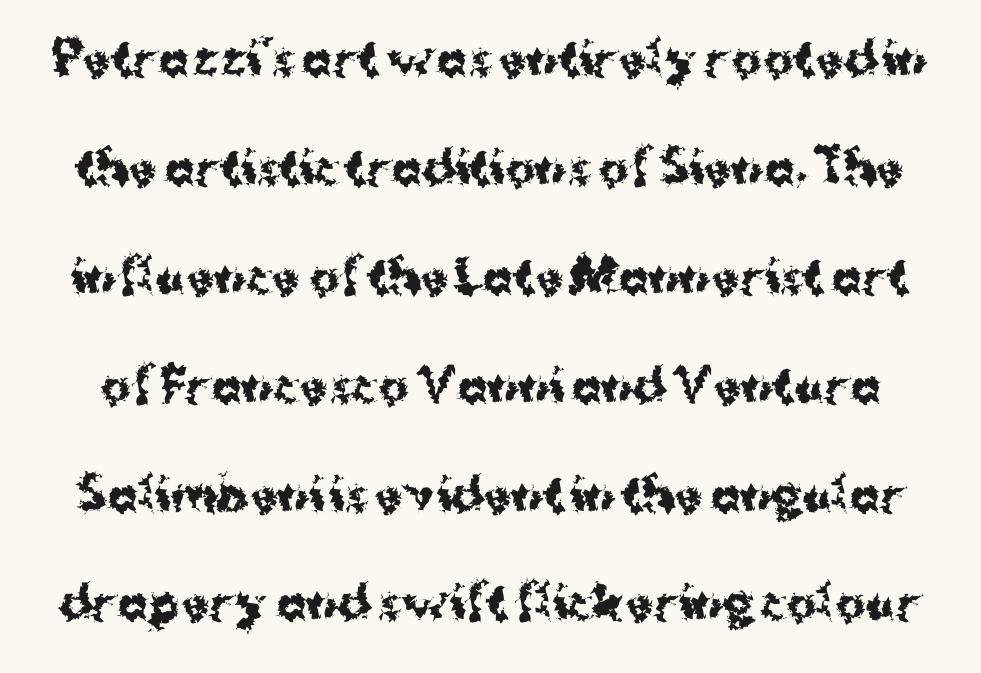
{"serif": "no", "italic": "no", "bold": "yes", "weight": "bold", "width": "normal", "stroke_contrast": "medium", "x_height": "medium", "monospaced": "no", "underline": "no", "line_spacing": "loose", "line_spacing_ratio": 2.42, "letter_spacing": "normal", "letter_spacing_em": 0.0, "glyph_px": 45}
